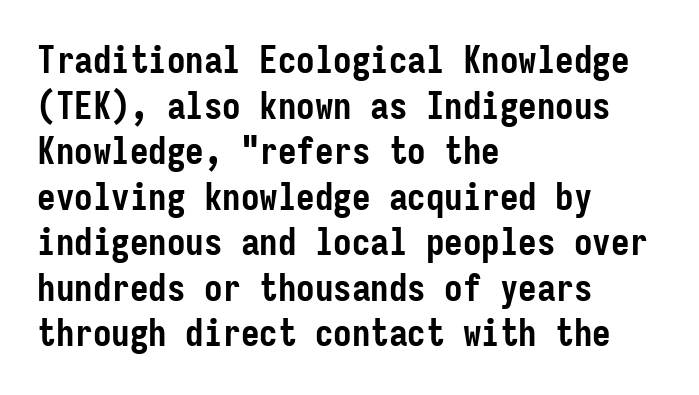
The image shows 37 px semibold, condensed sans-serif type, upright, monospaced; set left-aligned, line spacing 1.23x, normal letter spacing, not underlined; low stroke contrast and a medium x-height.
